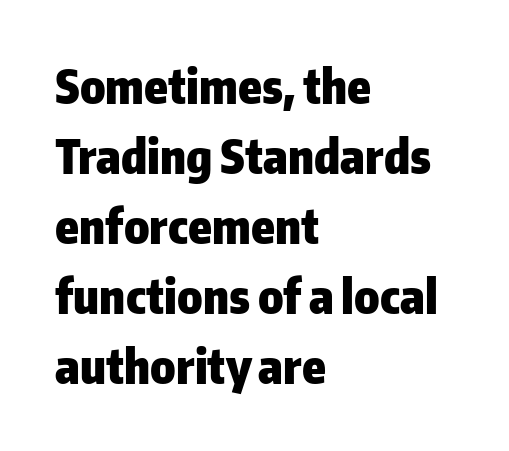
Q: Is the text bold? A: Yes.
Q: Is the text italic (slanted)? A: No, it is upright.
Q: Is the typeface a serif or a sans-serif typeface? A: Sans-serif.
Q: Is the text underlined? A: No.
Q: How is the paragraph aligned? A: Left-aligned.
Q: Is the spacing between letters normal or unusually wide? A: Normal.
Q: Is the spacing between lines tight, normal or loose? A: Normal.
Q: Width (condensed, normal, or wide)? A: Normal.
Q: Stroke contrast? A: Low.
Q: x-height? A: Medium.
Q: Monospaced? A: No.
